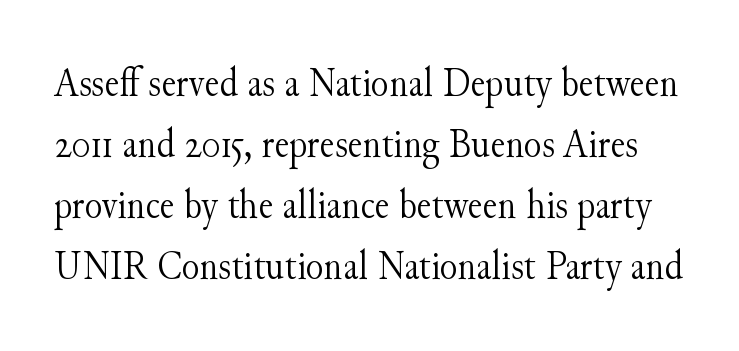
Q: Is the text bold? A: No.
Q: Is the text italic (slanted)? A: No, it is upright.
Q: Is the typeface a serif or a sans-serif typeface? A: Serif.
Q: Is the text underlined? A: No.
Q: Is the spacing between letters normal or unusually wide? A: Normal.
Q: Is the spacing between lines tight, normal or loose? A: Normal.
Q: Width (condensed, normal, or wide)? A: Normal.
Q: Stroke contrast? A: Medium.
Q: x-height? A: Small.
Q: Monospaced? A: No.
